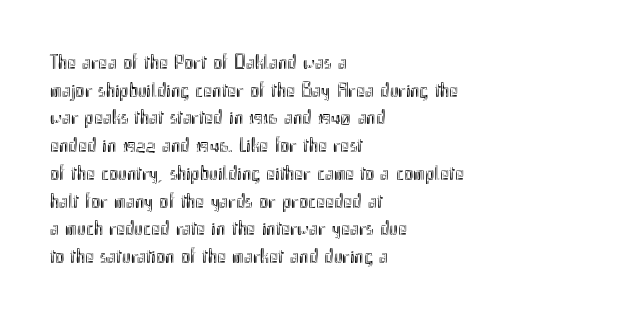
The image shows 21 px text type, upright; set left-aligned, normal line spacing (1.32x), normal letter spacing, not underlined.
